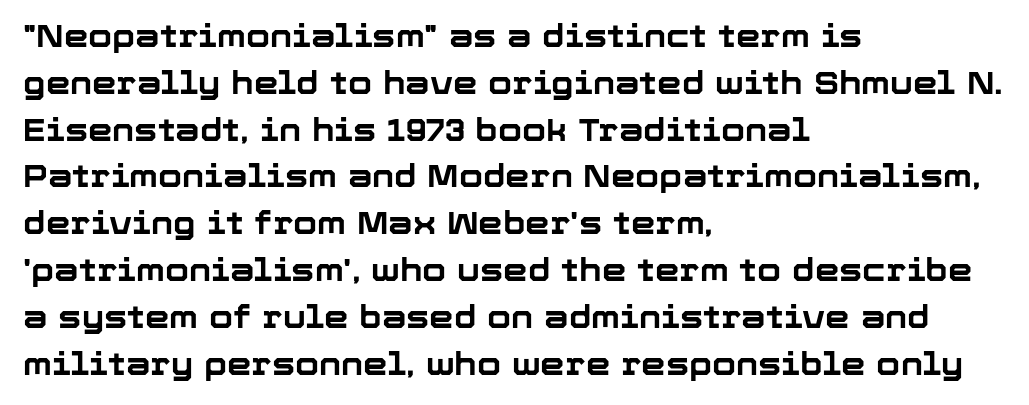
{"serif": "no", "italic": "no", "bold": "yes", "weight": "bold", "width": "normal", "stroke_contrast": "low", "x_height": "medium", "monospaced": "no", "underline": "no", "align": "left", "line_spacing": "normal", "line_spacing_ratio": 1.51, "letter_spacing": "normal", "letter_spacing_em": 0.0, "glyph_px": 31}
